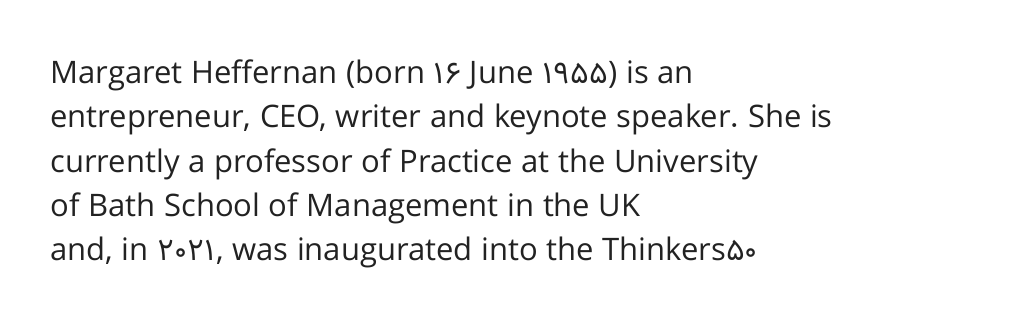
Q: Is the text bold? A: No.
Q: Is the text italic (slanted)? A: No, it is upright.
Q: Is the typeface a serif or a sans-serif typeface? A: Sans-serif.
Q: Is the text underlined? A: No.
Q: How is the paragraph aligned? A: Left-aligned.
Q: Is the spacing between letters normal or unusually wide? A: Normal.
Q: Is the spacing between lines tight, normal or loose? A: Normal.
Q: Width (condensed, normal, or wide)? A: Normal.
Q: Stroke contrast? A: Low.
Q: x-height? A: Medium.
Q: Monospaced? A: No.
